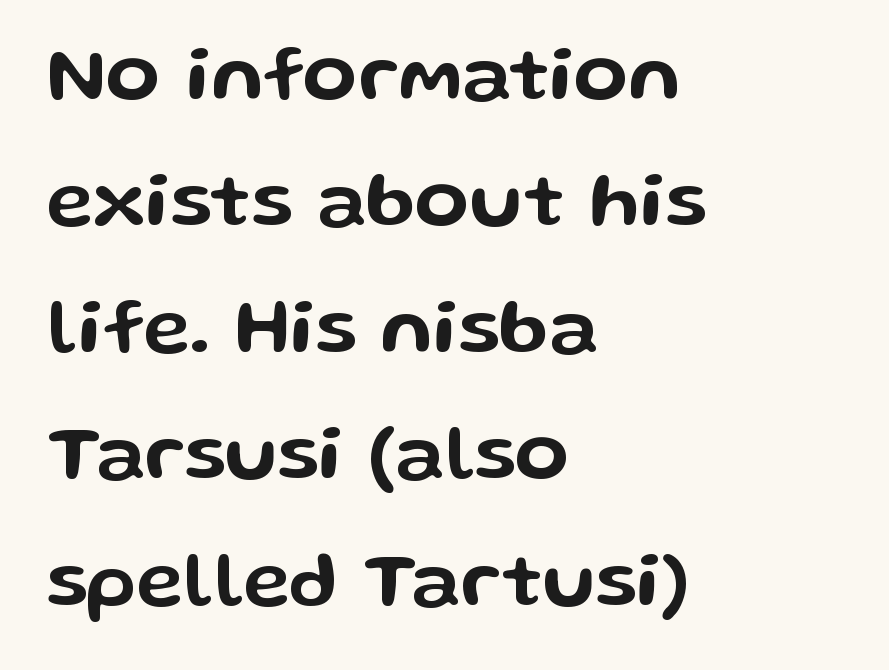
Quick note: underline off. Is the block centered? No — it sits flush against the left margin. The lettering holds an erect, upright posture throughout. A typesetter would label this face a sans.
